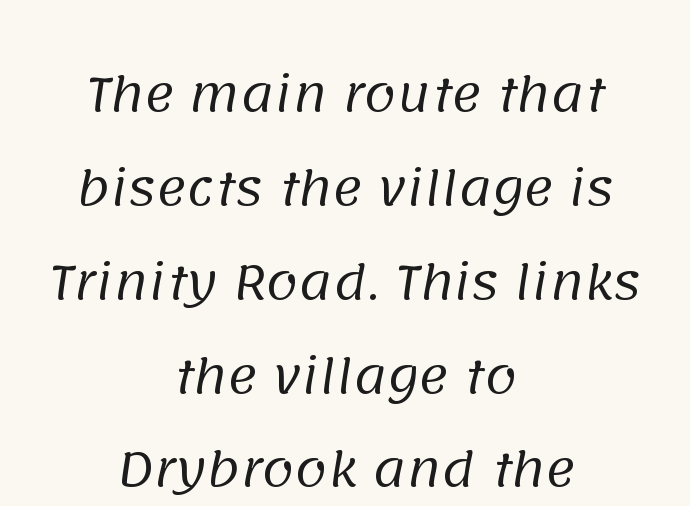
Q: Is the text bold? A: No.
Q: Is the typeface a serif or a sans-serif typeface? A: Sans-serif.
Q: Is the text underlined? A: No.
Q: How is the paragraph aligned? A: Centered.
Q: Is the spacing between letters normal or unusually wide? A: Normal.
Q: Is the spacing between lines tight, normal or loose? A: Loose.
Q: Width (condensed, normal, or wide)? A: Normal.
Q: Stroke contrast? A: Low.
Q: x-height? A: Large.
Q: Monospaced? A: No.
